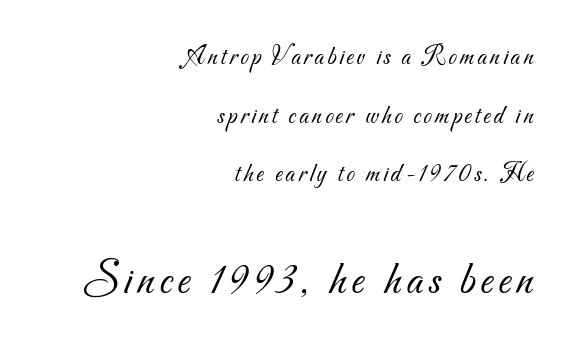
Q: Is the text bold? A: No.
Q: Is the typeface a serif or a sans-serif typeface? A: Sans-serif.
Q: Is the text underlined? A: No.
Q: How is the paragraph aligned? A: Right-aligned.
Q: Is the spacing between lines tight, normal or loose? A: Loose.
Q: Which block of text is set in a larger size, the first (top) or the second (bottom)? A: The second (bottom) one.
Q: Width (condensed, normal, or wide)? A: Normal.
Q: Stroke contrast? A: Medium.
Q: x-height? A: Small.
Q: Monospaced? A: No.
